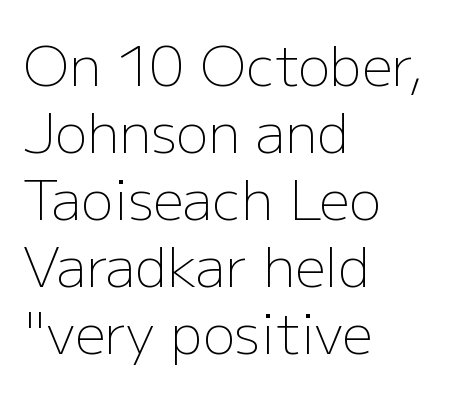
Q: Is the text bold? A: No.
Q: Is the text italic (slanted)? A: No, it is upright.
Q: Is the typeface a serif or a sans-serif typeface? A: Sans-serif.
Q: Is the text underlined? A: No.
Q: How is the paragraph aligned? A: Left-aligned.
Q: Is the spacing between letters normal or unusually wide? A: Normal.
Q: Width (condensed, normal, or wide)? A: Normal.
Q: Stroke contrast? A: Low.
Q: x-height? A: Medium.
Q: Monospaced? A: No.
